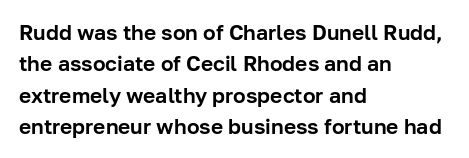
The compositor pushed each line to the left boundary. The designer left line spacing at the default. The rendering keeps characters at their native spacing. No italicization has been applied; the sample stays upright. Clear beneath every line of the passage.
